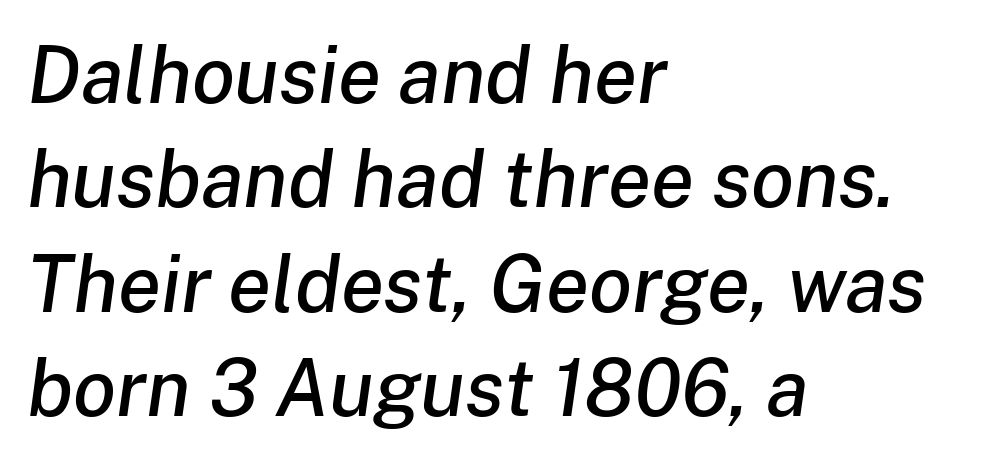
Q: Is the text italic (slanted)? A: Yes, it leans right by about 8 degrees.
Q: Is the text underlined? A: No.
Q: How is the paragraph aligned? A: Left-aligned.
Q: Is the spacing between letters normal or unusually wide? A: Normal.
Q: Is the spacing between lines tight, normal or loose? A: Normal.
Q: Width (condensed, normal, or wide)? A: Normal.
Q: Stroke contrast? A: Low.
Q: x-height? A: Medium.
Q: Monospaced? A: No.
